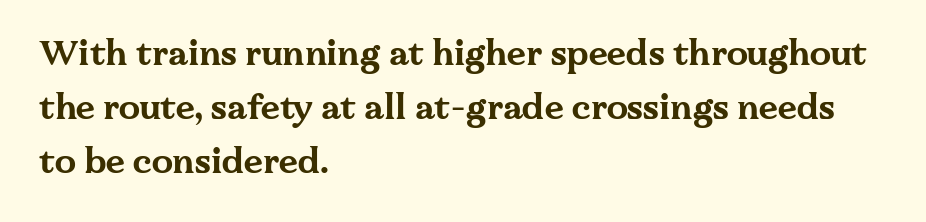
{"serif": "yes", "italic": "no", "bold": "yes", "weight": "bold", "width": "wide", "stroke_contrast": "medium", "x_height": "medium", "monospaced": "no", "underline": "no", "align": "left", "line_spacing": "normal", "line_spacing_ratio": 1.59, "letter_spacing": "normal", "letter_spacing_em": 0.0, "glyph_px": 34}
